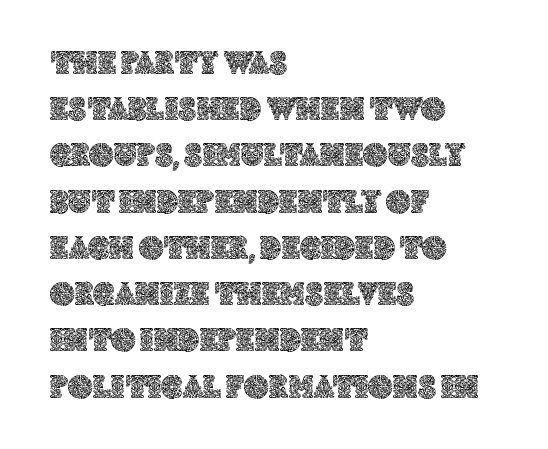
{"italic": "no", "width": "normal", "x_height": "large", "monospaced": "no", "underline": "no", "align": "left", "line_spacing": "normal", "line_spacing_ratio": 1.36, "letter_spacing": "normal", "letter_spacing_em": 0.0, "glyph_px": 34}
